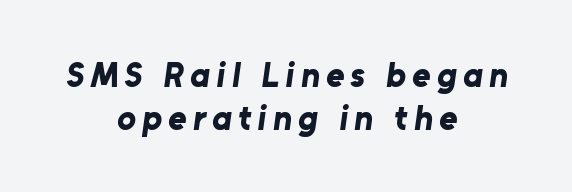
The image shows 35 px bold sans-serif type; set centered, line spacing 1.22x, not underlined; low stroke contrast and a medium x-height.
